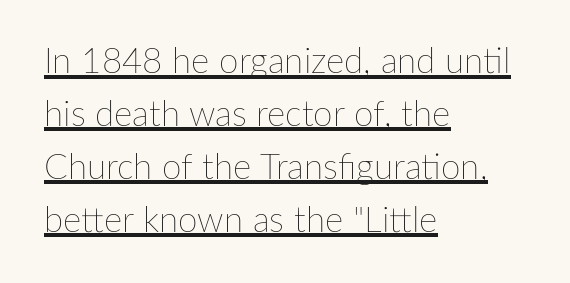
{"italic": "no", "bold": "no", "weight": "thin", "width": "normal", "stroke_contrast": "low", "x_height": "medium", "monospaced": "no", "underline": "yes", "align": "left", "line_spacing": "normal", "line_spacing_ratio": 1.51, "letter_spacing": "normal", "letter_spacing_em": 0.0, "glyph_px": 35}
